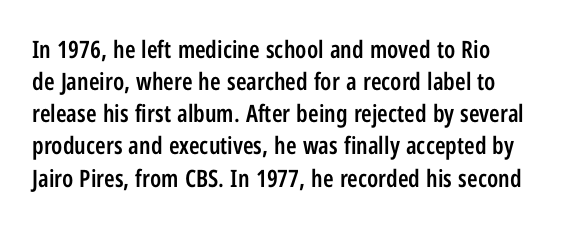
A bit beefed up — I'd call it semibold rather than bold. The type sits square on the baseline with zero lean. A normal amount of white space separates one row of letters from the next. Underline: absent. Does extra space separate the letters? No, they use regular spacing.
